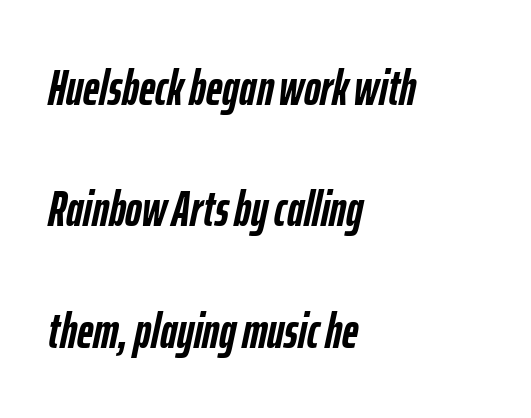
{"italic": "yes", "lean": "right", "slant_degrees": 12, "bold": "yes", "weight": "semibold", "width": "condensed", "stroke_contrast": "low", "x_height": "medium", "monospaced": "no", "underline": "no", "align": "left", "line_spacing": "loose", "line_spacing_ratio": 2.43, "letter_spacing": "normal", "letter_spacing_em": 0.0, "glyph_px": 50}
